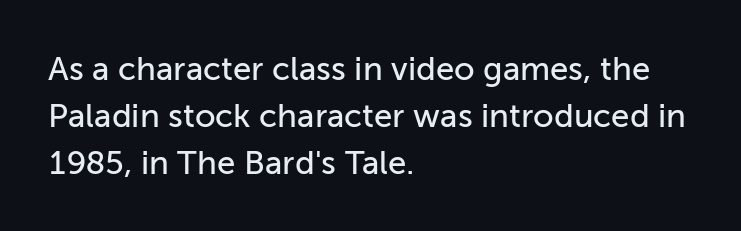
{"serif": "no", "italic": "no", "width": "normal", "stroke_contrast": "low", "x_height": "medium", "monospaced": "no", "underline": "no", "align": "left", "line_spacing": "normal", "line_spacing_ratio": 1.42, "letter_spacing": "normal", "letter_spacing_em": 0.0, "glyph_px": 33}
